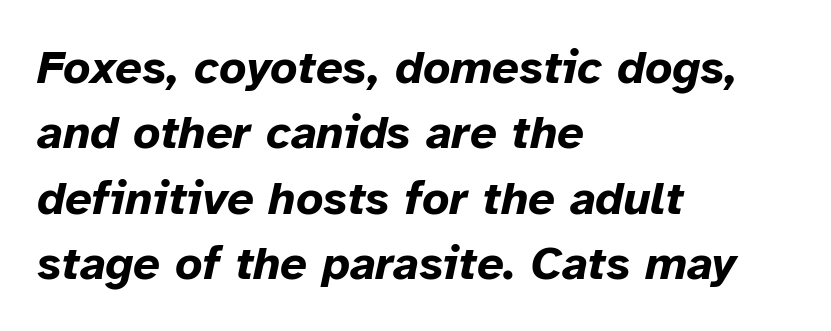
The image shows 47 px bold type, italic (leaning right); set left-aligned, normal line spacing (1.39x), normal letter spacing, not underlined; low stroke contrast and a medium x-height.
